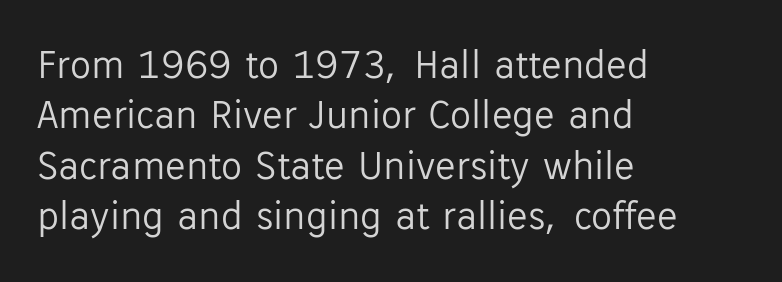
Q: Is the text bold? A: No.
Q: Is the text italic (slanted)? A: No, it is upright.
Q: Is the typeface a serif or a sans-serif typeface? A: Sans-serif.
Q: Is the text underlined? A: No.
Q: How is the paragraph aligned? A: Left-aligned.
Q: Is the spacing between letters normal or unusually wide? A: Normal.
Q: Width (condensed, normal, or wide)? A: Normal.
Q: Stroke contrast? A: Low.
Q: x-height? A: Medium.
Q: Monospaced? A: No.
